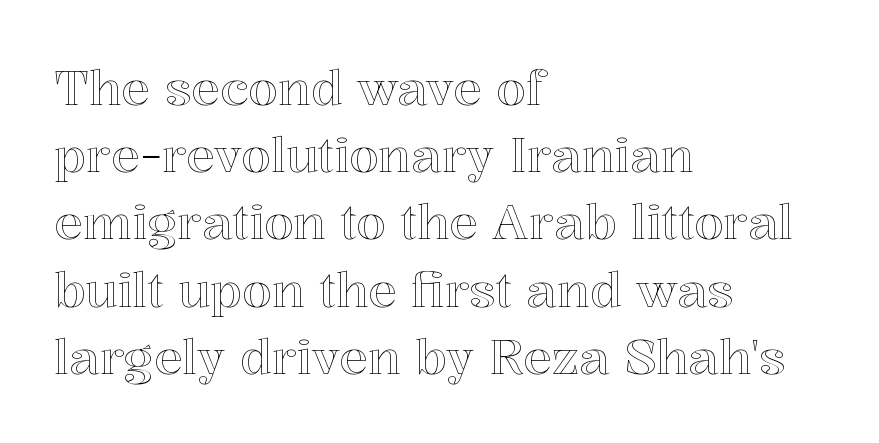
{"italic": "no", "width": "normal", "x_height": "medium", "monospaced": "no", "underline": "no", "align": "left", "line_spacing": "normal", "line_spacing_ratio": 1.4, "letter_spacing": "normal", "letter_spacing_em": 0.0, "glyph_px": 48}
